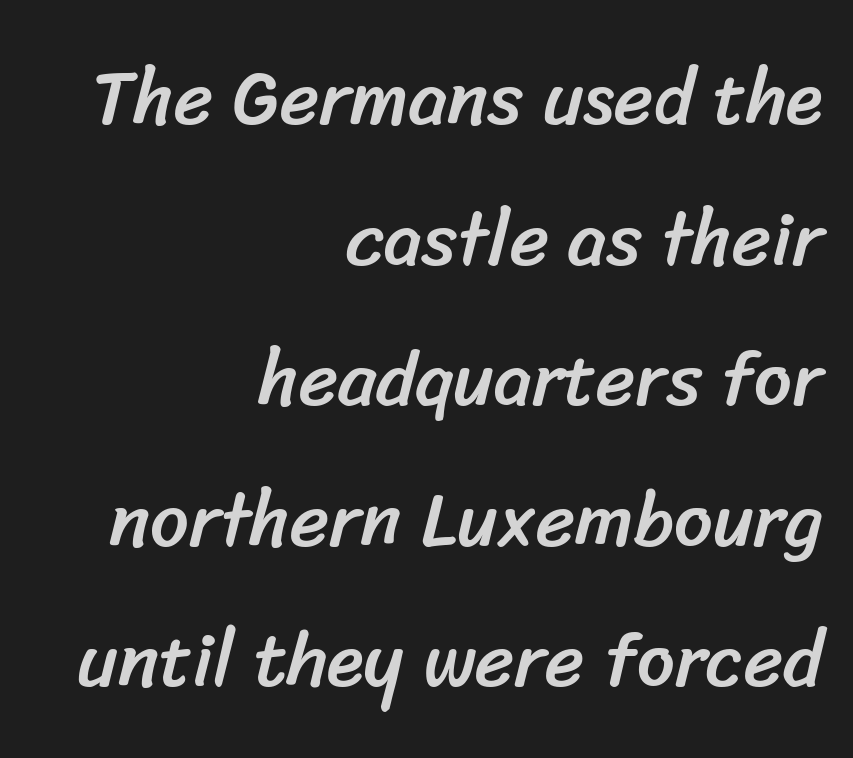
{"serif": "no", "width": "normal", "stroke_contrast": "low", "x_height": "medium", "monospaced": "no", "underline": "no", "align": "right", "line_spacing_ratio": 1.85, "letter_spacing": "normal", "letter_spacing_em": 0.0, "glyph_px": 76}
